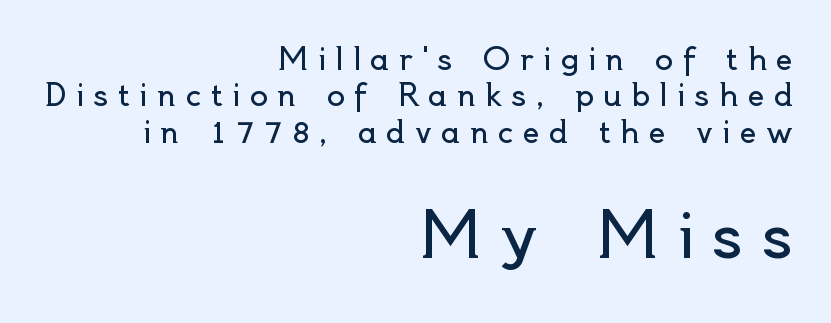
{"serif": "no", "italic": "no", "bold": "no", "weight": "regular", "width": "normal", "x_height": "small", "monospaced": "no", "underline": "no", "align": "right", "line_spacing_ratio": 1.21, "letter_spacing": "wide", "letter_spacing_em": 0.31, "larger_block": "second", "size_ratio": 2.0, "glyph_px": 60}
